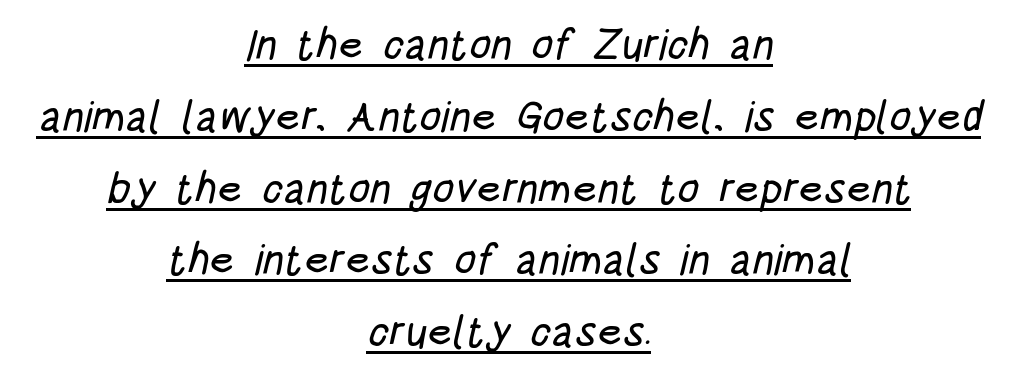
You can see a thin bar hugging the bottom of the glyphs. Spacing between characters is what you'd get straight out of the box. The text block is weighted toward neither margin, spreading evenly from the middle. The typeface chosen for these lines omits serifs. Does the leading feel generous? No, just average. These lines are rendered in a variable-pitch font.
